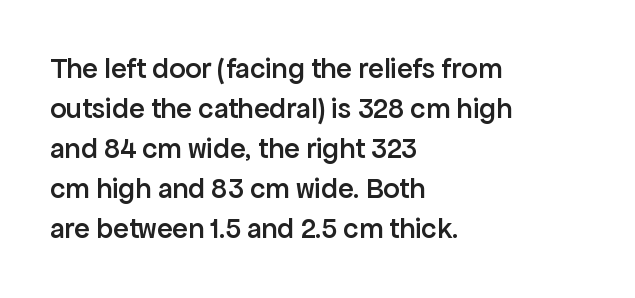
Q: Is the text bold? A: Semi-bold.
Q: Is the text italic (slanted)? A: No, it is upright.
Q: Is the typeface a serif or a sans-serif typeface? A: Sans-serif.
Q: Is the text underlined? A: No.
Q: How is the paragraph aligned? A: Left-aligned.
Q: Is the spacing between letters normal or unusually wide? A: Normal.
Q: Is the spacing between lines tight, normal or loose? A: Normal.
Q: Width (condensed, normal, or wide)? A: Normal.
Q: Stroke contrast? A: Low.
Q: x-height? A: Medium.
Q: Monospaced? A: No.
